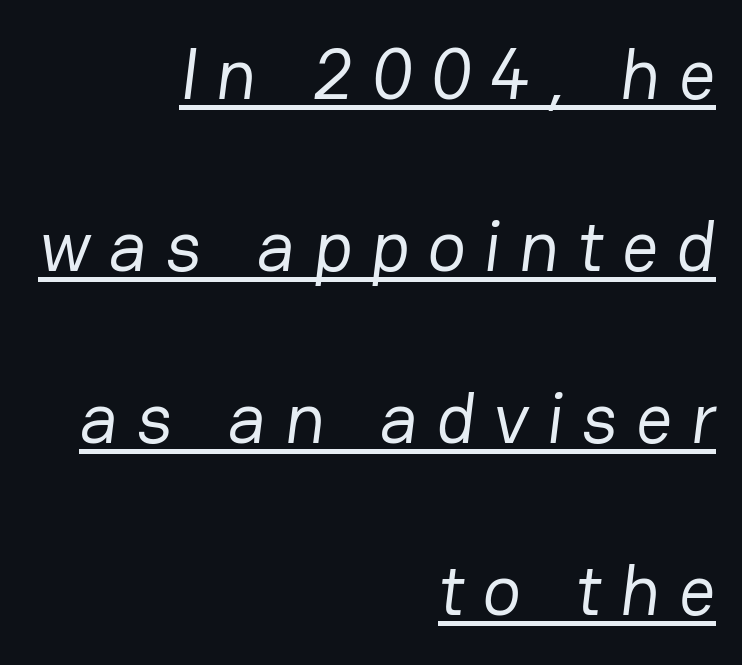
{"serif": "no", "bold": "no", "weight": "regular", "width": "normal", "stroke_contrast": "low", "x_height": "medium", "monospaced": "no", "underline": "yes", "align": "right", "line_spacing": "loose", "line_spacing_ratio": 2.39, "letter_spacing": "wide", "letter_spacing_em": 0.25, "glyph_px": 72}
